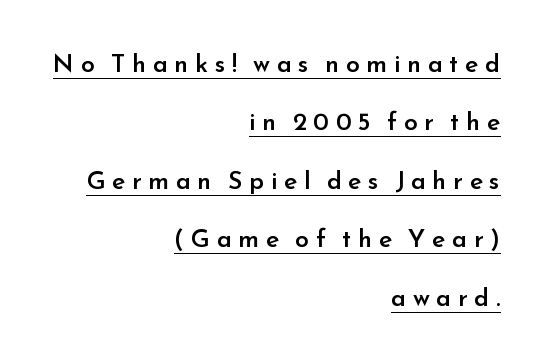
The image shows 25 px text type, upright; set right-aligned, loose line spacing (2.34x), unusually wide letter spacing (+0.26 em), underlined.
